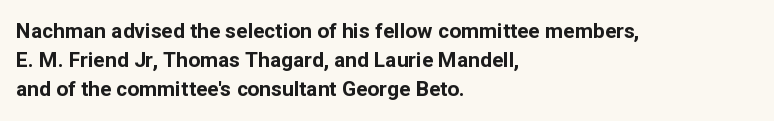
The image shows 21 px bold type, upright; set left-aligned, normal line spacing (1.37x), normal letter spacing, not underlined.
